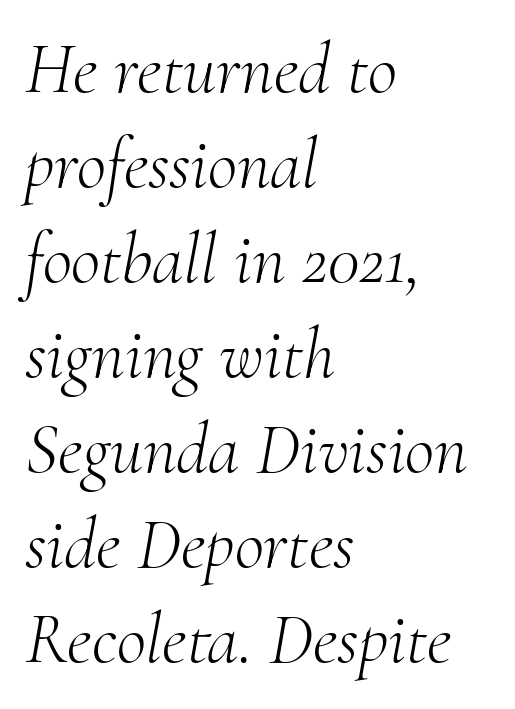
Q: Is the text bold? A: No.
Q: Is the text italic (slanted)? A: Yes, it leans right by about 10 degrees.
Q: Is the typeface a serif or a sans-serif typeface? A: Serif.
Q: Is the text underlined? A: No.
Q: How is the paragraph aligned? A: Left-aligned.
Q: Is the spacing between letters normal or unusually wide? A: Normal.
Q: Is the spacing between lines tight, normal or loose? A: Normal.
Q: Width (condensed, normal, or wide)? A: Normal.
Q: Stroke contrast? A: Medium.
Q: x-height? A: Small.
Q: Monospaced? A: No.
